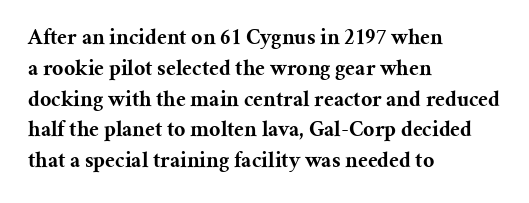
Q: Is the text bold? A: Yes.
Q: Is the text italic (slanted)? A: No, it is upright.
Q: Is the text underlined? A: No.
Q: How is the paragraph aligned? A: Left-aligned.
Q: Is the spacing between letters normal or unusually wide? A: Normal.
Q: Is the spacing between lines tight, normal or loose? A: Normal.
